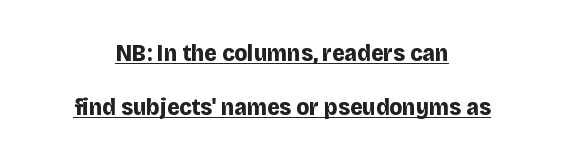
Does extra space separate the letters? No, they use regular spacing. Which margin do the lines hug? Neither — every line sits in the middle. Compared with an ordinary text face, these strokes are far heavier — a full bold. Airy leading. When letters stand straight like this, we call the style roman or upright.
